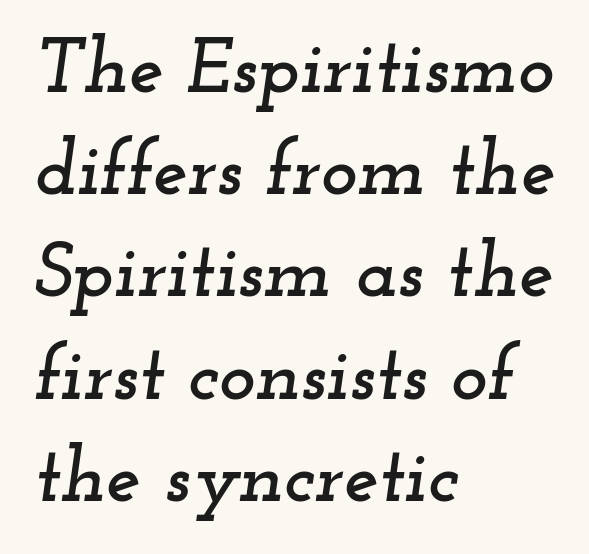
Each word holds together tightly as a unit, with standard inter-letter gaps. The paragraph shown leans on its left margin. The designer went with a serif here, giving each stem small feet. Successive baselines arrive at the customary interval.
